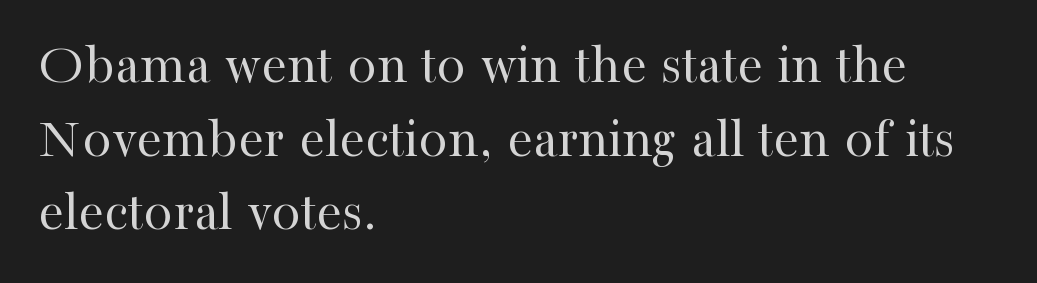
{"serif": "yes", "italic": "no", "bold": "no", "weight": "regular", "width": "normal", "stroke_contrast": "high", "x_height": "medium", "monospaced": "no", "underline": "no", "align": "left", "line_spacing": "normal", "line_spacing_ratio": 1.27, "letter_spacing": "normal", "letter_spacing_em": 0.0, "glyph_px": 58}
